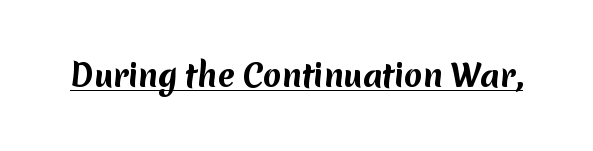
{"serif": "no", "bold": "yes", "weight": "bold", "width": "normal", "stroke_contrast": "medium", "x_height": "medium", "monospaced": "no", "underline": "yes", "letter_spacing": "normal", "letter_spacing_em": 0.0, "glyph_px": 30}
